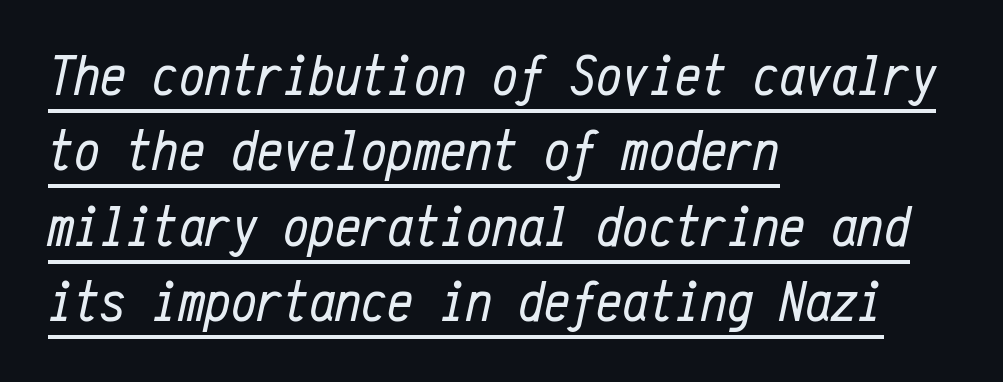
Q: Is the text bold? A: No.
Q: Is the text italic (slanted)? A: Yes, it leans right by about 12 degrees.
Q: Is the text underlined? A: Yes.
Q: How is the paragraph aligned? A: Left-aligned.
Q: Is the spacing between letters normal or unusually wide? A: Normal.
Q: Is the spacing between lines tight, normal or loose? A: Normal.
Q: Width (condensed, normal, or wide)? A: Condensed.
Q: Stroke contrast? A: Low.
Q: x-height? A: Medium.
Q: Monospaced? A: Yes.
